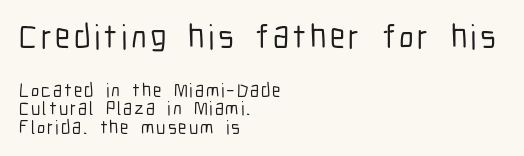
Q: Is the text italic (slanted)? A: No, it is upright.
Q: Is the typeface a serif or a sans-serif typeface? A: Sans-serif.
Q: Is the text underlined? A: No.
Q: How is the paragraph aligned? A: Left-aligned.
Q: Is the spacing between lines tight, normal or loose? A: Tight.
Q: Which block of text is set in a larger size, the first (top) or the second (bottom)? A: The first (top) one.
Q: Width (condensed, normal, or wide)? A: Condensed.
Q: Stroke contrast? A: Low.
Q: x-height? A: Medium.
Q: Monospaced? A: No.
